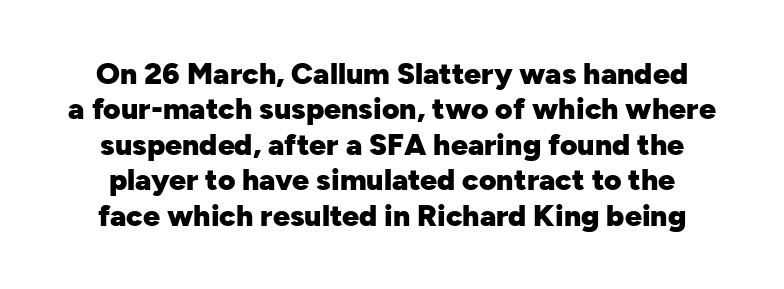
Q: Is the text bold? A: Yes.
Q: Is the text italic (slanted)? A: No, it is upright.
Q: Is the typeface a serif or a sans-serif typeface? A: Sans-serif.
Q: Is the text underlined? A: No.
Q: Is the spacing between letters normal or unusually wide? A: Normal.
Q: Width (condensed, normal, or wide)? A: Normal.
Q: Stroke contrast? A: Low.
Q: x-height? A: Medium.
Q: Monospaced? A: No.
